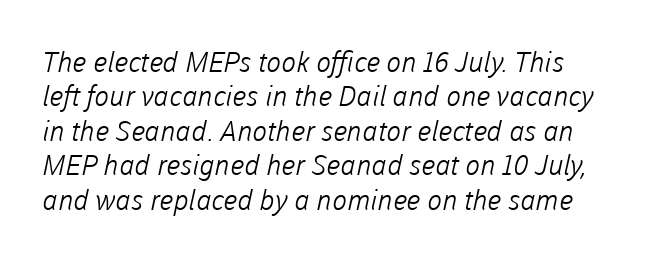
{"serif": "no", "bold": "no", "weight": "light", "width": "normal", "stroke_contrast": "low", "x_height": "medium", "monospaced": "no", "underline": "no", "align": "left", "line_spacing_ratio": 1.23, "letter_spacing": "normal", "letter_spacing_em": 0.0, "glyph_px": 28}
